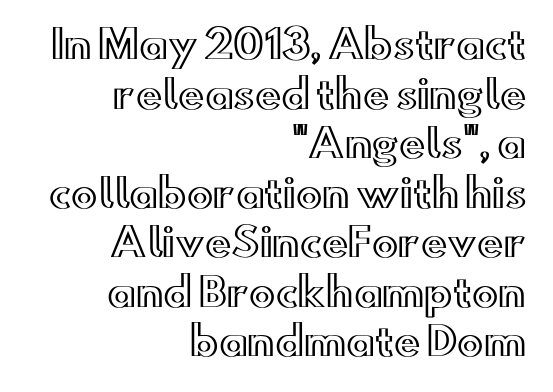
The image shows 39 px wide type, upright; set right-aligned, normal line spacing (1.27x), normal letter spacing, not underlined; a small x-height.
